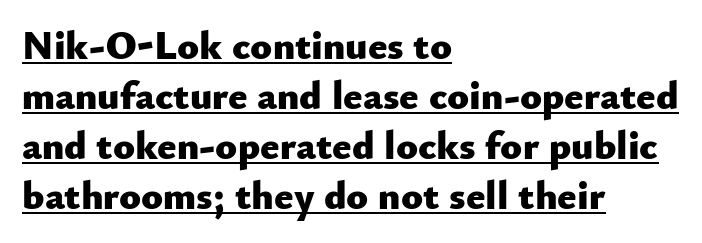
{"serif": "no", "italic": "no", "bold": "yes", "weight": "heavy", "width": "normal", "stroke_contrast": "low", "x_height": "small", "monospaced": "no", "underline": "yes", "align": "left", "line_spacing": "normal", "line_spacing_ratio": 1.25, "letter_spacing": "normal", "letter_spacing_em": 0.0, "glyph_px": 40}
